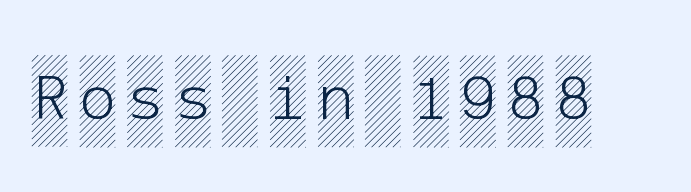
The image shows 67 px condensed type, upright; set not underlined; a large x-height.
